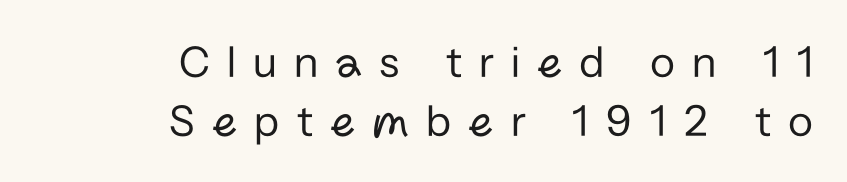
Q: Is the text bold? A: No.
Q: Is the text italic (slanted)? A: No, it is upright.
Q: Is the typeface a serif or a sans-serif typeface? A: Sans-serif.
Q: Is the text underlined? A: No.
Q: How is the paragraph aligned? A: Right-aligned.
Q: Is the spacing between letters normal or unusually wide? A: Unusually wide.
Q: Is the spacing between lines tight, normal or loose? A: Normal.
Q: Width (condensed, normal, or wide)? A: Normal.
Q: Stroke contrast? A: Low.
Q: x-height? A: Medium.
Q: Monospaced? A: No.
